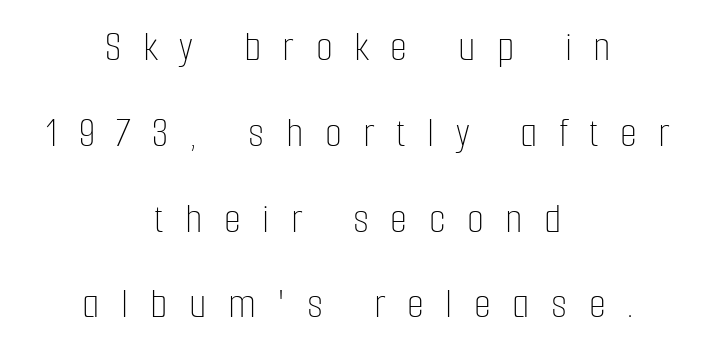
The paragraph shown floats in the horizontal middle. In terms of posture, this sample is upright. These glyphs show unthickened strokes, regular width or finer. Honestly, the rows look like they've been pulled way apart. The rendering uses natural spacing where letterforms have individual widths. The foot of each line stays bare and open.
